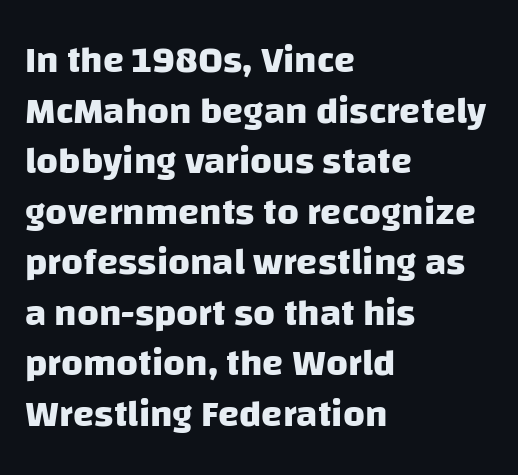
{"serif": "no", "bold": "yes", "weight": "heavy", "width": "normal", "stroke_contrast": "low", "x_height": "large", "monospaced": "no", "underline": "no", "align": "left", "line_spacing": "normal", "line_spacing_ratio": 1.33, "letter_spacing": "normal", "letter_spacing_em": 0.0, "glyph_px": 38}
